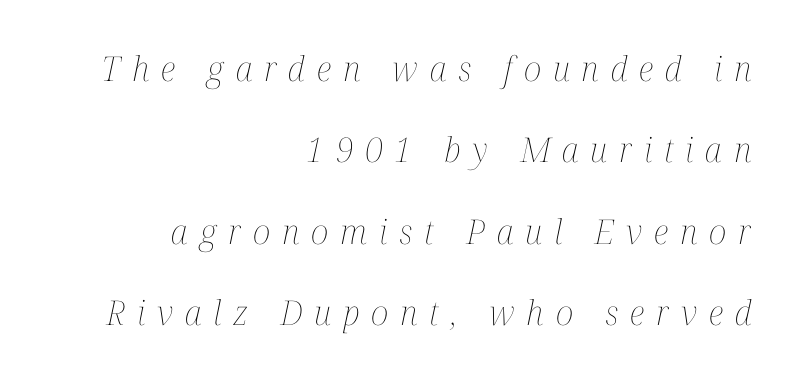
The image shows 34 px thin, condensed type, italic (leaning right); set right-aligned, loose line spacing (2.39x), unusually wide letter spacing (+0.35 em), not underlined; medium stroke contrast and a medium x-height.
